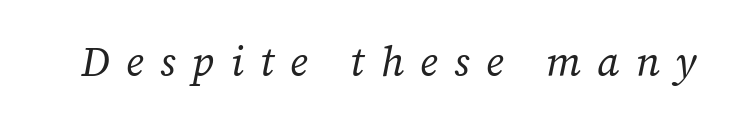
The image shows 41 px regular-weight serif type, italic (leaning right); set unusually wide letter spacing (+0.4 em), not underlined; low stroke contrast and a medium x-height.
